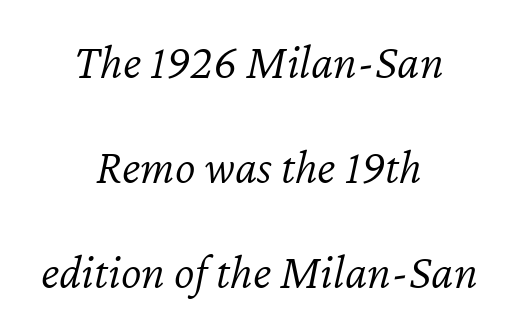
{"italic": "yes", "lean": "right", "slant_degrees": 12, "bold": "no", "weight": "light", "width": "normal", "stroke_contrast": "low", "x_height": "medium", "monospaced": "no", "underline": "no", "align": "center", "line_spacing": "loose", "line_spacing_ratio": 2.14, "letter_spacing": "normal", "letter_spacing_em": 0.0, "glyph_px": 49}
